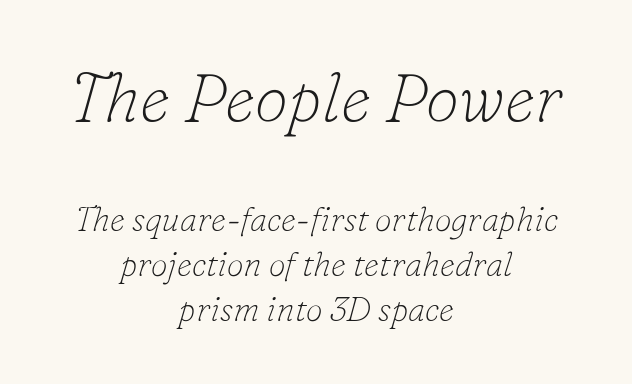
Q: Is the text bold? A: No.
Q: Is the text italic (slanted)? A: Yes, it leans right by about 16 degrees.
Q: Is the typeface a serif or a sans-serif typeface? A: Serif.
Q: Is the text underlined? A: No.
Q: How is the paragraph aligned? A: Centered.
Q: Is the spacing between letters normal or unusually wide? A: Normal.
Q: Is the spacing between lines tight, normal or loose? A: Normal.
Q: Which block of text is set in a larger size, the first (top) or the second (bottom)? A: The first (top) one.
Q: Width (condensed, normal, or wide)? A: Normal.
Q: Stroke contrast? A: Low.
Q: x-height? A: Small.
Q: Monospaced? A: No.
